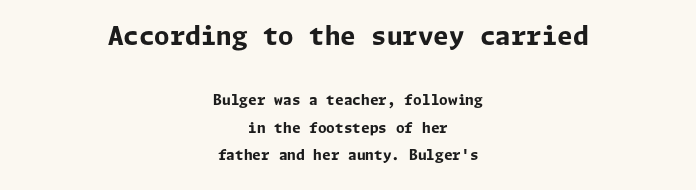
{"italic": "no", "bold": "yes", "underline": "no", "align": "center", "line_spacing": "loose", "line_spacing_ratio": 1.97, "letter_spacing": "normal", "letter_spacing_em": 0.0, "larger_block": "first", "size_ratio": 1.79, "glyph_px": 25}
